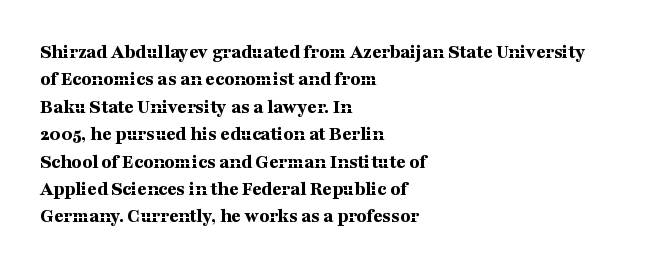
Q: Is the text bold? A: Yes.
Q: Is the text italic (slanted)? A: No, it is upright.
Q: Is the text underlined? A: No.
Q: How is the paragraph aligned? A: Left-aligned.
Q: Is the spacing between letters normal or unusually wide? A: Normal.
Q: Is the spacing between lines tight, normal or loose? A: Normal.
